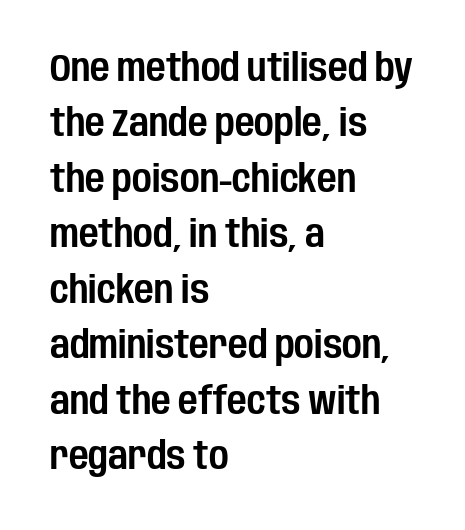
The image shows 38 px condensed sans-serif type, upright; set left-aligned, normal line spacing (1.46x), normal letter spacing, not underlined; low stroke contrast and a large x-height.
